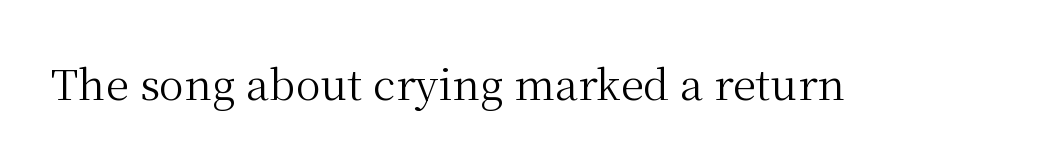
Standard letterfit; no display-style spreading of the glyphs. Character widths vary here, with narrow letters taking less room than wide ones. Check the space under the baseline: it is left empty. The font sits on the lighter half of the weight spectrum, regular included.
